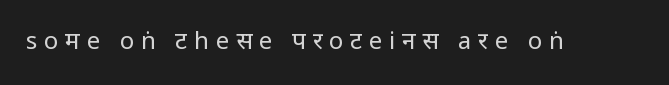
The image shows 24 px text type, upright; set unusually wide letter spacing (+0.28 em), not underlined.
